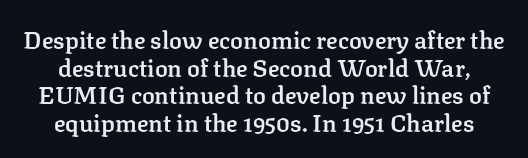
Q: Is the text bold? A: Semi-bold.
Q: Is the text italic (slanted)? A: No, it is upright.
Q: Is the text underlined? A: No.
Q: Is the spacing between letters normal or unusually wide? A: Normal.
Q: Is the spacing between lines tight, normal or loose? A: Tight.
